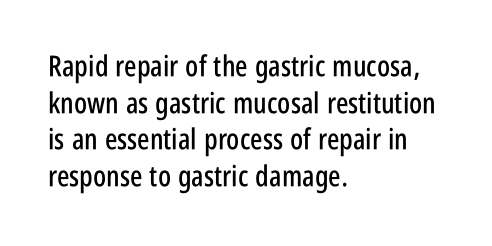
Q: Is the text italic (slanted)? A: No, it is upright.
Q: Is the typeface a serif or a sans-serif typeface? A: Sans-serif.
Q: Is the text underlined? A: No.
Q: How is the paragraph aligned? A: Left-aligned.
Q: Is the spacing between letters normal or unusually wide? A: Normal.
Q: Is the spacing between lines tight, normal or loose? A: Normal.
Q: Width (condensed, normal, or wide)? A: Condensed.
Q: Stroke contrast? A: Low.
Q: x-height? A: Large.
Q: Monospaced? A: No.
